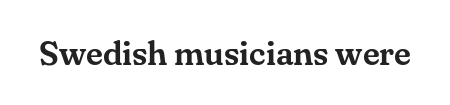
Q: Is the text italic (slanted)? A: No, it is upright.
Q: Is the typeface a serif or a sans-serif typeface? A: Serif.
Q: Is the text underlined? A: No.
Q: Is the spacing between letters normal or unusually wide? A: Normal.
Q: Width (condensed, normal, or wide)? A: Normal.
Q: Stroke contrast? A: Medium.
Q: x-height? A: Small.
Q: Monospaced? A: No.
